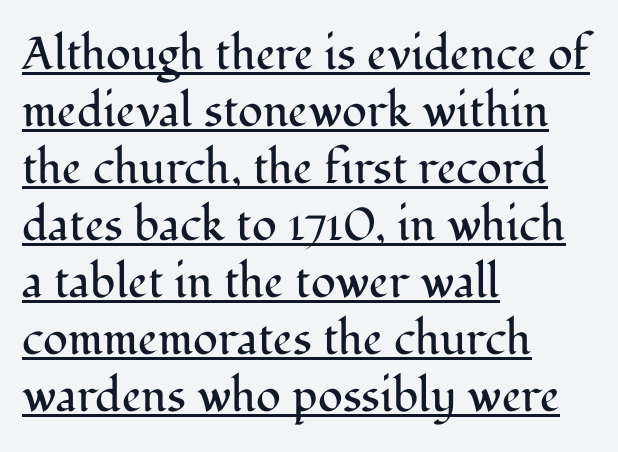
In designer terms, the underline attribute is active on this setting. The passage shown is typed in a proportional face where columns would drift. Style check: upright. The text was rendered using a seriffed face with decorative stroke endings.
